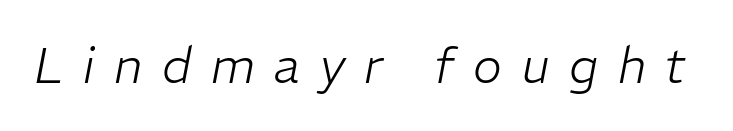
Q: Is the text bold? A: No.
Q: Is the text italic (slanted)? A: Yes, it leans right by about 11 degrees.
Q: Is the text underlined? A: No.
Q: Is the spacing between letters normal or unusually wide? A: Unusually wide.
Q: Width (condensed, normal, or wide)? A: Normal.
Q: Stroke contrast? A: Low.
Q: x-height? A: Medium.
Q: Monospaced? A: No.
